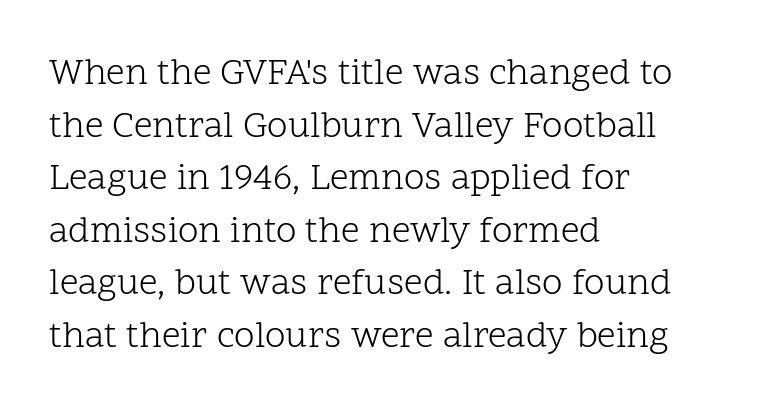
The line-height multiplier appears to be the usual default. Characters remain perfectly vertical along every line. Unlike a clean sans, this face finishes its strokes with serifs. Lines of text with bare space underneath.
